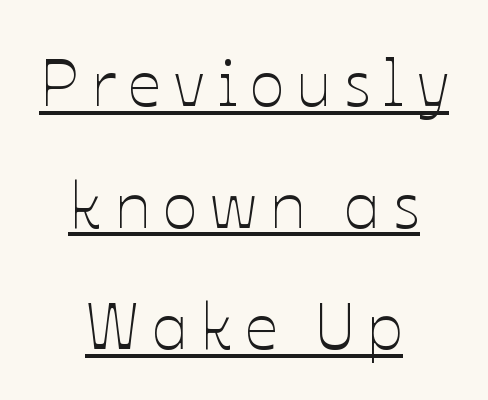
The image shows 65 px thin type, upright; set centered, line spacing 1.87x, underlined; low stroke contrast and a medium x-height.
